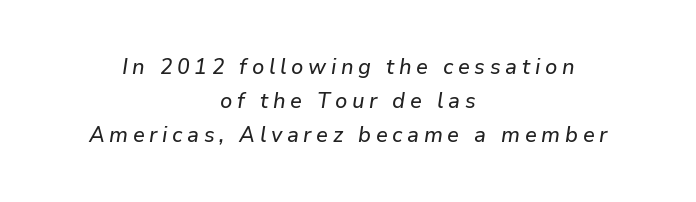
Characters follow at a spacing far wider than the type designer built in. These lines were composed using italics. Alignment: centered. Whoever set this chose a conventional vertical rhythm. Bare-footed words on every line.
